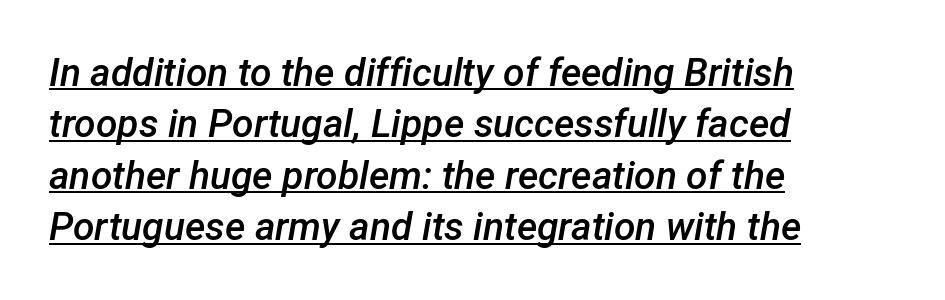
Spacing between characters is what you'd get straight out of the box. Short and long lines alike share a common starting point at left. The rendering uses natural spacing where letterforms have individual widths. Slant detected: the letters are inclined. On the weight axis this lands at semibold, roughly 600.
